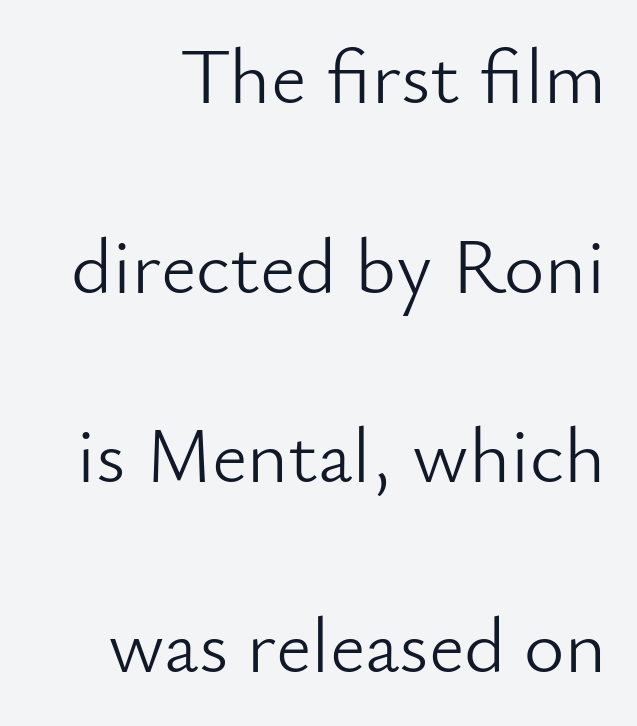
The image shows 78 px light sans-serif type, upright; set loose line spacing (2.43x), normal letter spacing, not underlined; low stroke contrast and a small x-height.
